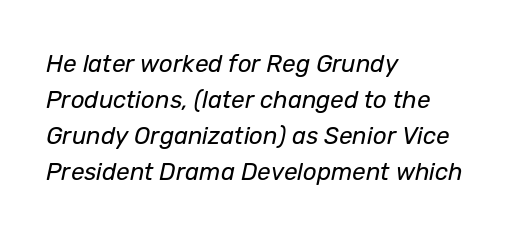
{"italic": "yes", "lean": "right", "slant_degrees": 12, "bold": "no", "underline": "no", "align": "left", "line_spacing": "normal", "line_spacing_ratio": 1.5, "letter_spacing": "normal", "letter_spacing_em": 0.0, "glyph_px": 24}
